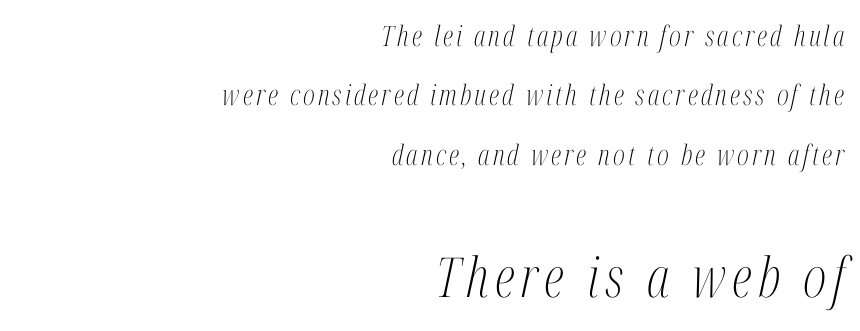
{"serif": "yes", "italic": "yes", "lean": "right", "slant_degrees": 12, "bold": "no", "weight": "light", "width": "condensed", "stroke_contrast": "medium", "x_height": "medium", "monospaced": "no", "underline": "no", "align": "right", "line_spacing": "loose", "line_spacing_ratio": 2.12, "larger_block": "second", "size_ratio": 1.96, "glyph_px": 55}
